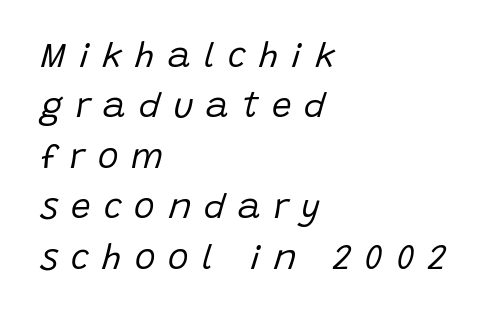
{"italic": "yes", "lean": "right", "slant_degrees": 15, "bold": "no", "weight": "regular", "width": "normal", "stroke_contrast": "low", "x_height": "large", "monospaced": "no", "underline": "no", "align": "left", "line_spacing": "normal", "line_spacing_ratio": 1.44, "letter_spacing": "wide", "letter_spacing_em": 0.37, "glyph_px": 35}
